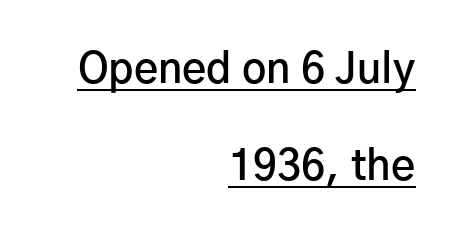
The passage shown stacks its lines with a broad gap. The rendering uses a semibold face; strokes are thickened but not to full bold. No extra tracking has been applied to these lines. This is underlined copy, the kind a proofreader might mark for attention. This sample has the flowing, uneven cadence of proportional lettering.
